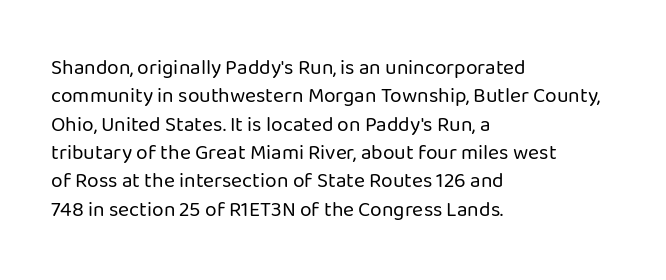
The image shows 21 px text type, upright; set left-aligned, normal line spacing (1.35x), normal letter spacing, not underlined.
